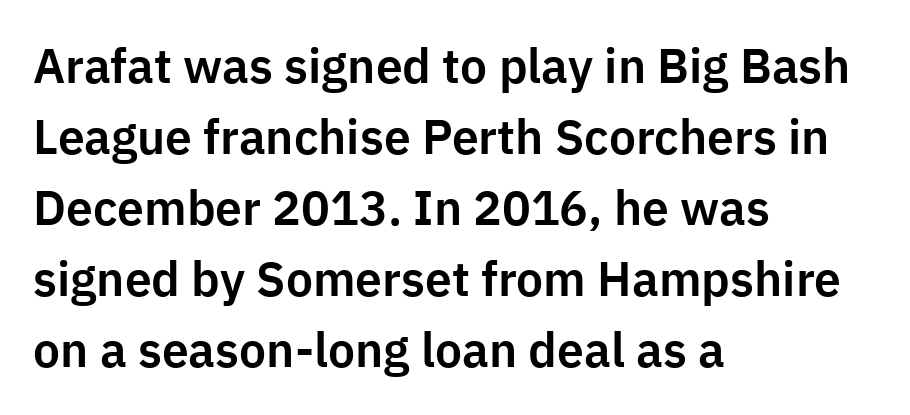
{"serif": "no", "italic": "no", "width": "normal", "stroke_contrast": "low", "x_height": "medium", "monospaced": "no", "underline": "no", "align": "left", "line_spacing": "normal", "line_spacing_ratio": 1.48, "letter_spacing": "normal", "letter_spacing_em": 0.0, "glyph_px": 48}
